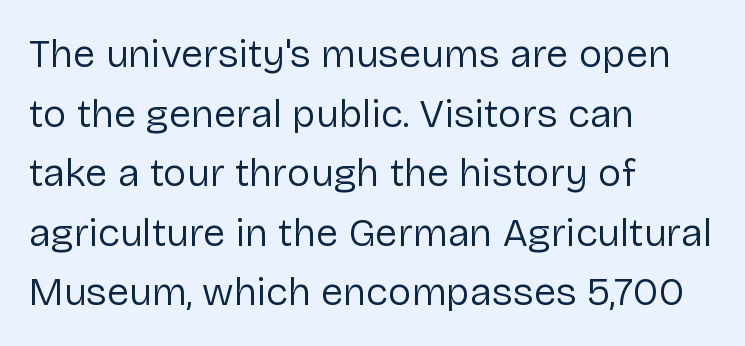
Grotesque or geometric, the face here clearly has no serifs. Does the copy run flush right? No — it runs flush left. Does the lettering tilt? It doesn't — this is upright. The line-height multiplier appears to be the usual default.
